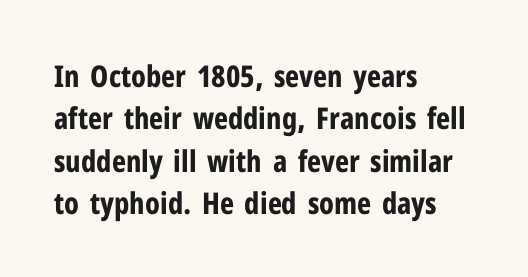
The image shows 30 px bold, condensed sans-serif type, upright; set left-aligned, normal line spacing (1.41x), normal letter spacing, not underlined; low stroke contrast and a medium x-height.
